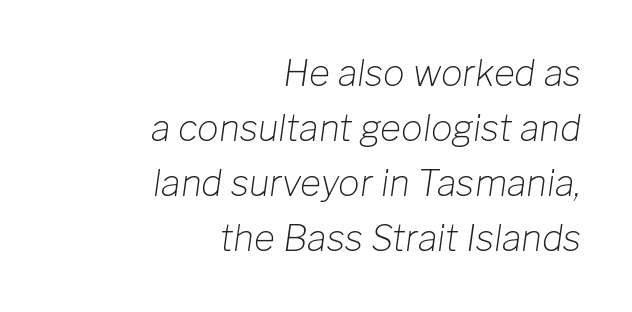
The gap between lines stays unmarked. This sample keeps an unexceptional amount of space between lines. The strokes carry an ordinary text weight at most. The glyphs look as if they've been sheared to an angle. Looks like regular typesetting: each glyph gets only the width it needs. Look at the tracking — it's just the regular setting, nothing added.
